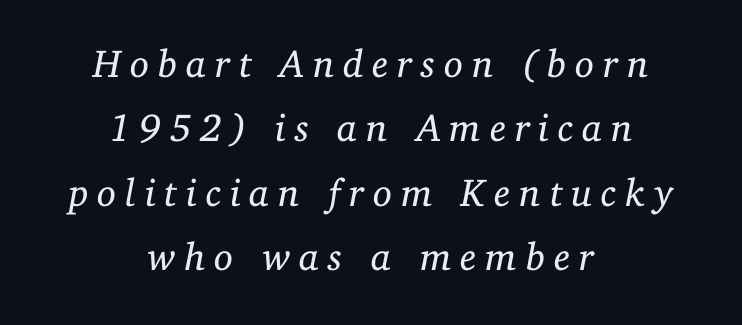
The image shows 39 px regular-weight serif type, italic (leaning right); set centered, normal line spacing (1.65x), unusually wide letter spacing (+0.22 em), not underlined; low stroke contrast and a medium x-height.
